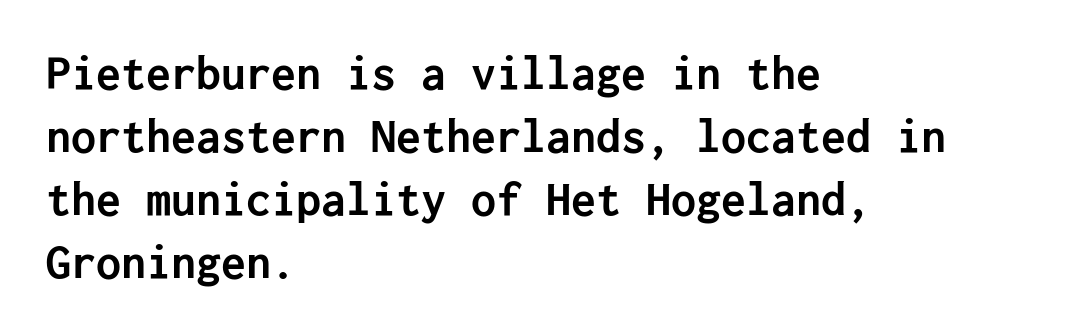
{"serif": "no", "italic": "no", "bold": "yes", "weight": "semibold", "width": "normal", "stroke_contrast": "low", "x_height": "medium", "underline": "no", "align": "left", "line_spacing": "normal", "line_spacing_ratio": 1.26, "letter_spacing": "normal", "letter_spacing_em": 0.0, "glyph_px": 50}
